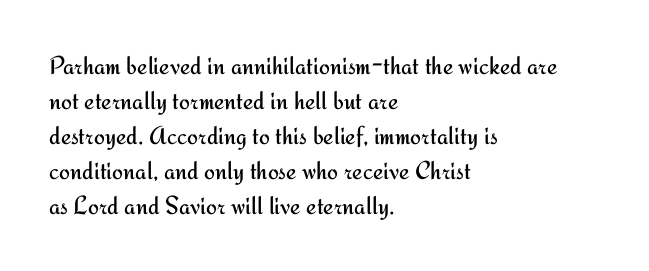
{"italic": "no", "bold": "no", "underline": "no", "align": "left", "line_spacing": "normal", "line_spacing_ratio": 1.35, "letter_spacing": "normal", "letter_spacing_em": 0.0, "glyph_px": 26}
